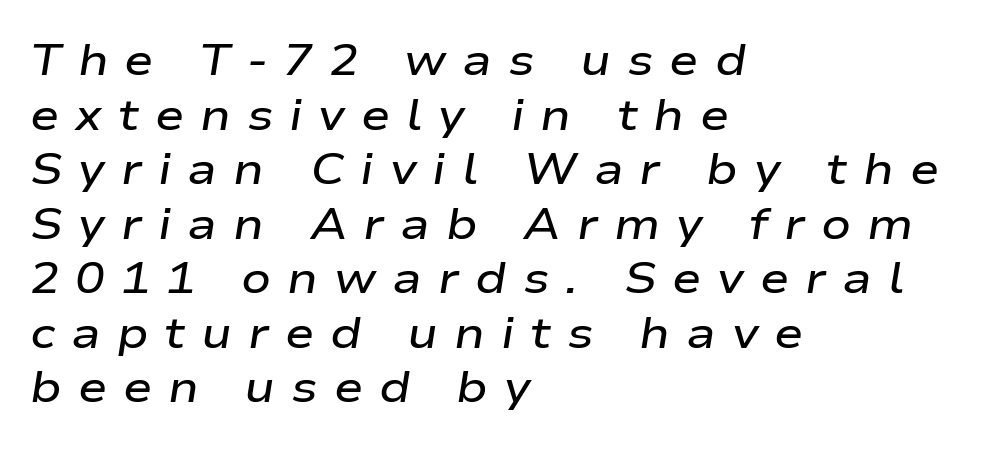
The image shows 44 px semibold, wide type, italic (leaning right); set left-aligned, line spacing 1.24x, unusually wide letter spacing (+0.36 em), not underlined; low stroke contrast and a medium x-height.
